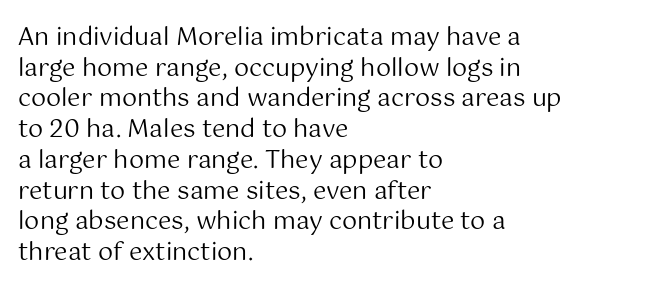
The image shows 24 px text type, upright; set left-aligned, normal line spacing (1.28x), normal letter spacing, not underlined.
